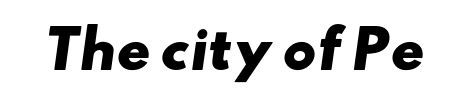
This sample has the flowing, uneven cadence of proportional lettering. The passage shown has conventional tracking throughout. This is sans-serif lettering, the kind often seen on screens and signage. Is the type bold? Yes — the strokes are clearly thick and heavy.
